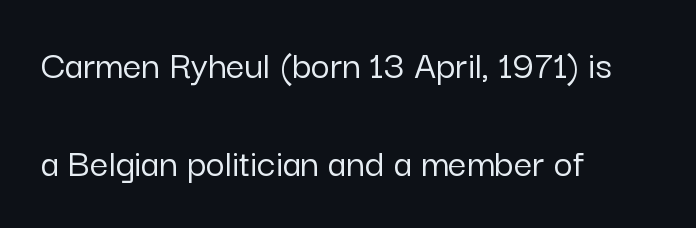
Think of a printed novel: that variable character pitch is what you see here. A clean baseline with only descenders dipping below it. Characters follow at the spacing the type designer built in. The passage is arranged the way most books set body copy — flush left. The letters carry no serifs — their stems end cleanly without finishing strokes. Posture: straight, roman, zero tilt.
